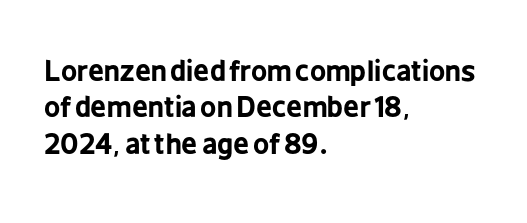
Q: Is the text bold? A: Yes.
Q: Is the text italic (slanted)? A: No, it is upright.
Q: Is the typeface a serif or a sans-serif typeface? A: Sans-serif.
Q: Is the text underlined? A: No.
Q: How is the paragraph aligned? A: Left-aligned.
Q: Is the spacing between letters normal or unusually wide? A: Normal.
Q: Is the spacing between lines tight, normal or loose? A: Normal.
Q: Width (condensed, normal, or wide)? A: Condensed.
Q: Stroke contrast? A: Low.
Q: x-height? A: Medium.
Q: Monospaced? A: No.
